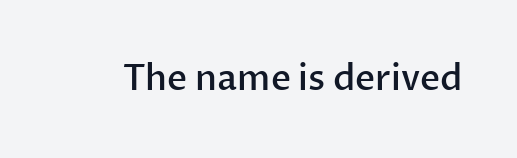
Here the designer chose a conventional face with non-uniform glyph widths. Standard letterfit; no display-style spreading of the glyphs. This is sans-serif lettering, the kind often seen on screens and signage. Moderately thickened strokes mark this as semibold type.
